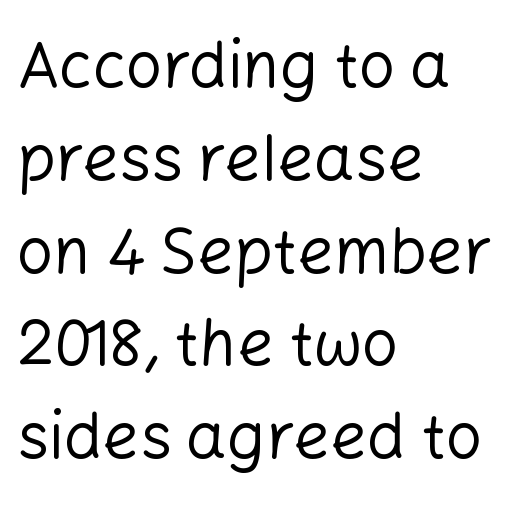
The image shows 64 px regular-weight sans-serif type, upright; set left-aligned, normal line spacing (1.45x), normal letter spacing, not underlined; low stroke contrast and a medium x-height.
